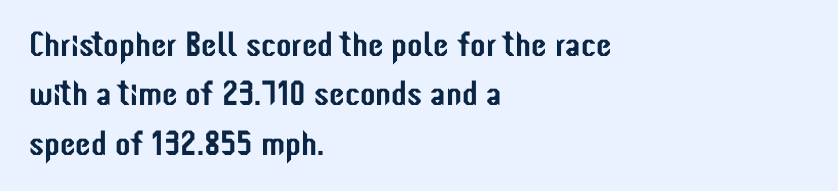
The typesetter chose a ragged-right arrangement here. Looks like regular typesetting: each glyph gets only the width it needs. Unmarked baselines from the first word to the last. Regular leading.
